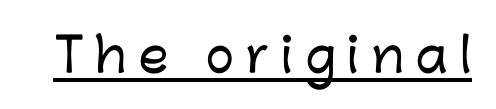
{"serif": "no", "italic": "no", "width": "normal", "stroke_contrast": "low", "x_height": "medium", "monospaced": "no", "underline": "yes", "letter_spacing": "wide", "letter_spacing_em": 0.27, "glyph_px": 47}
